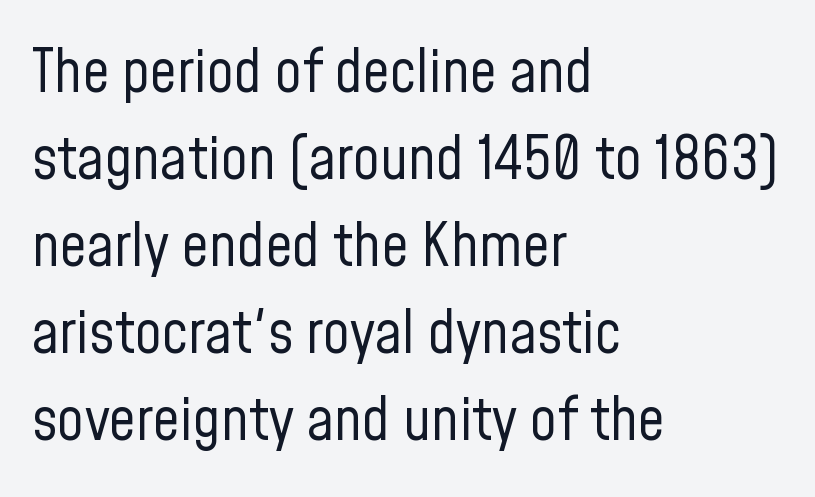
Spacing between characters is what you'd get straight out of the box. A classic flush-left, rag-right setting is used for this passage. The space beneath each line is pristine and unruled. Horizontal bands of white between lines are of average thickness.
